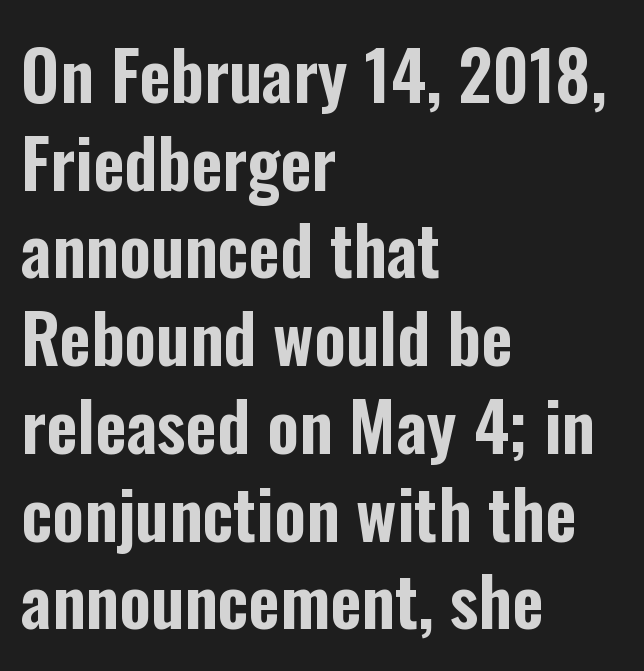
Each letter's strokes conclude bluntly, with no projecting serifs. Is the letter spacing exaggerated? No — it looks like the ordinary default. How would I describe the line gaps? Plain and ordinary. The lettering holds an erect, upright posture throughout. You could not count columns in this text — the font is proportionally spaced. A bare baseline throughout the passage.
